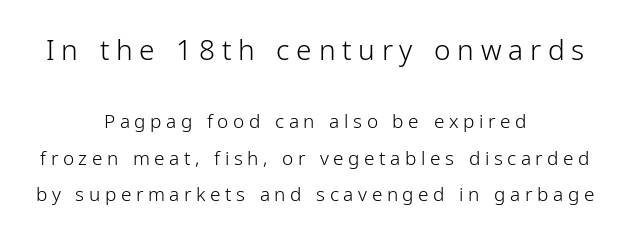
{"serif": "no", "italic": "no", "bold": "no", "weight": "light", "width": "normal", "stroke_contrast": "low", "x_height": "medium", "monospaced": "no", "underline": "no", "align": "center", "line_spacing": "loose", "line_spacing_ratio": 1.94, "letter_spacing": "wide", "letter_spacing_em": 0.24, "larger_block": "first", "size_ratio": 1.47, "glyph_px": 28}
